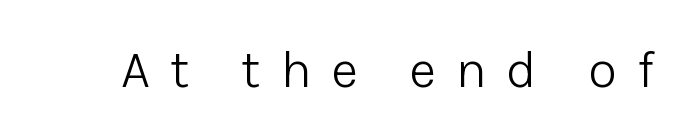
The image shows 53 px light sans-serif type, upright; set unusually wide letter spacing (+0.37 em), not underlined; low stroke contrast and a medium x-height.
